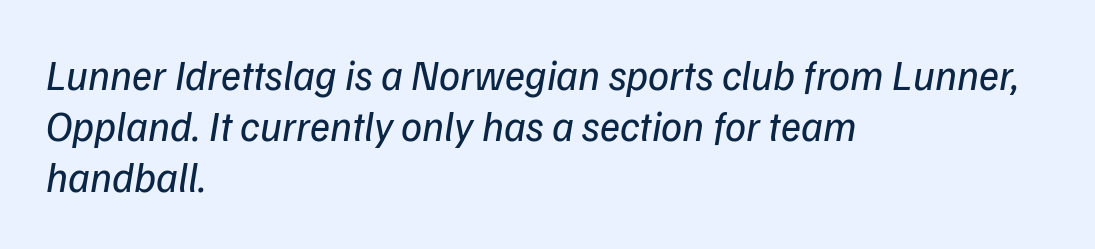
Check where the strokes stop: nothing finishes them off — pure sans. Nothing unusual about the tracking: characters are spaced as the font intends. Weight class: somewhere from thin through regular. Note the varied advance widths — an 'i' is clearly narrower than an 'm'. The baseline area is clear. Caption: multi-line text, flush left, ragged right.
